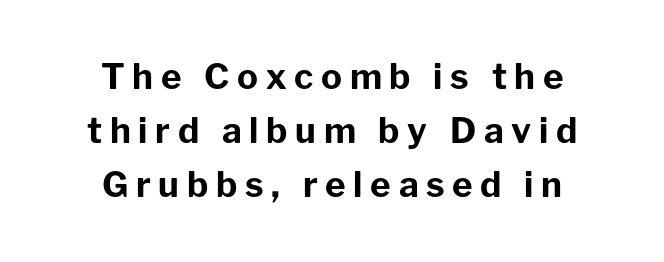
The image shows 35 px bold sans-serif type, upright; set centered, normal line spacing (1.55x), unusually wide letter spacing (+0.22 em), not underlined; low stroke contrast and a medium x-height.
